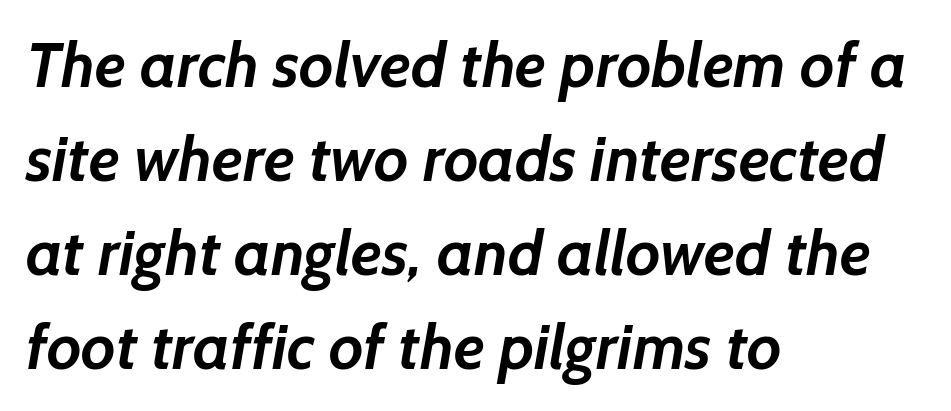
The gap between lines stays unmarked. Each new line begins a customary step beneath the previous one. Examine the stroke ends and you'll find no serifs. Layout note: lines flush left. Letter spacing: default. Each letter keeps its own natural width here, so spacing adapts to shape.
